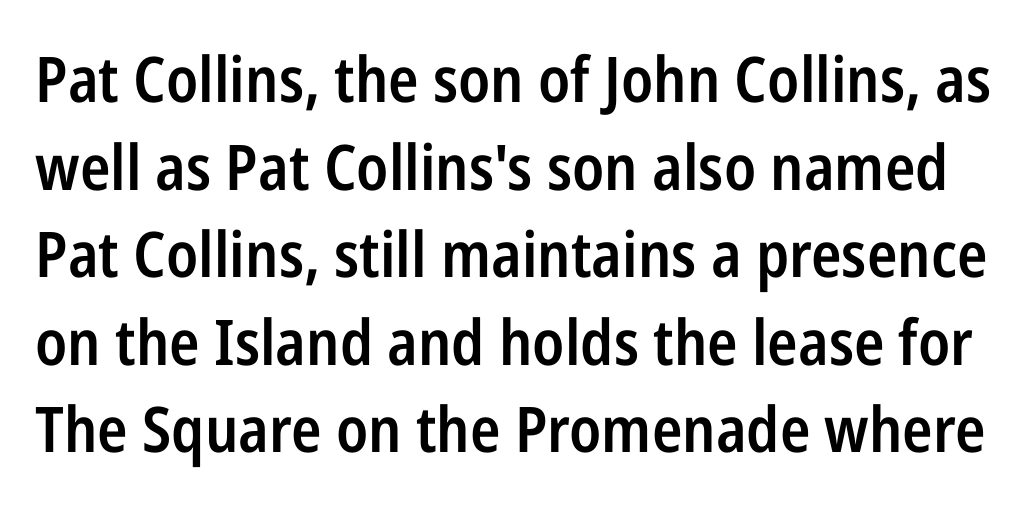
{"serif": "no", "italic": "no", "bold": "semi", "weight": "semibold", "width": "condensed", "stroke_contrast": "low", "x_height": "medium", "monospaced": "no", "underline": "no", "line_spacing": "normal", "line_spacing_ratio": 1.39, "letter_spacing": "normal", "letter_spacing_em": 0.0, "glyph_px": 63}
